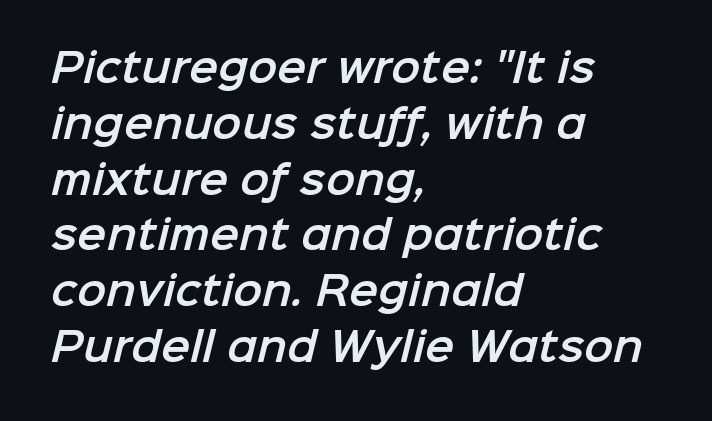
Q: Is the typeface a serif or a sans-serif typeface? A: Sans-serif.
Q: Is the text underlined? A: No.
Q: How is the paragraph aligned? A: Left-aligned.
Q: Is the spacing between letters normal or unusually wide? A: Normal.
Q: Is the spacing between lines tight, normal or loose? A: Normal.
Q: Width (condensed, normal, or wide)? A: Normal.
Q: Stroke contrast? A: Low.
Q: x-height? A: Medium.
Q: Monospaced? A: No.
